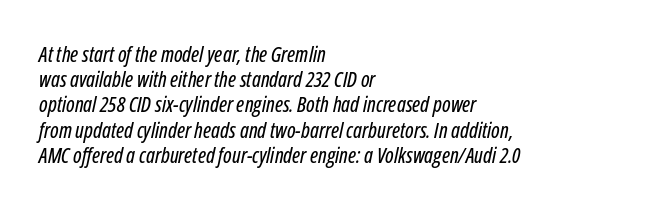
{"italic": "yes", "lean": "right", "slant_degrees": 12, "underline": "no", "align": "left", "line_spacing_ratio": 1.2, "letter_spacing": "normal", "letter_spacing_em": 0.0, "glyph_px": 21}
